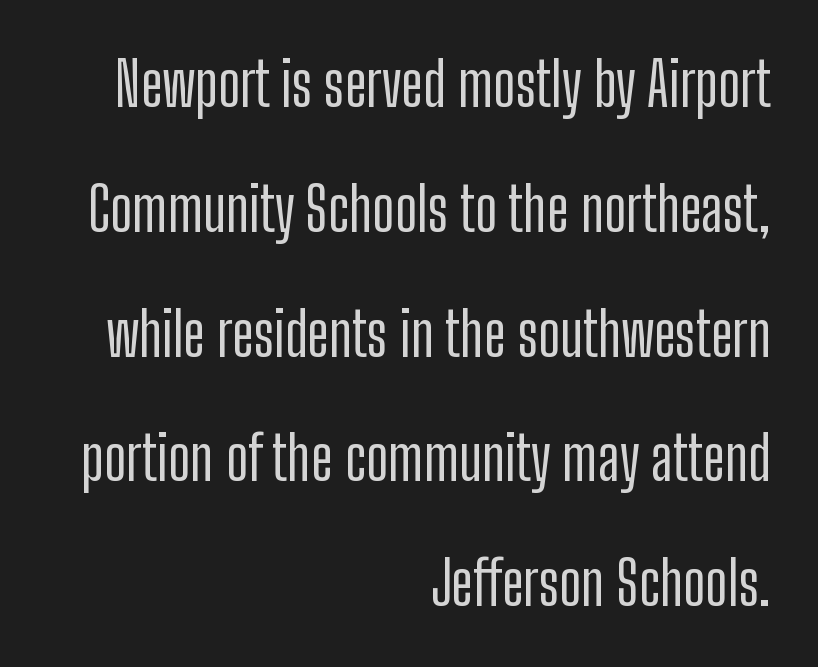
What kind of face is this? One without serifs — a sans. The words here are not underlined. This sample has the flowing, uneven cadence of proportional lettering. If you drew a ruler down the right edge, every line would touch it.
